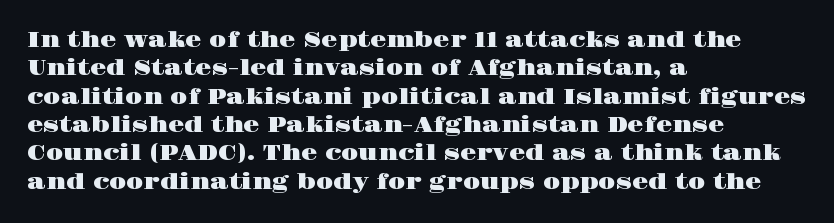
The image shows 21 px text type, upright; set left-aligned, normal line spacing (1.35x), normal letter spacing, not underlined.
